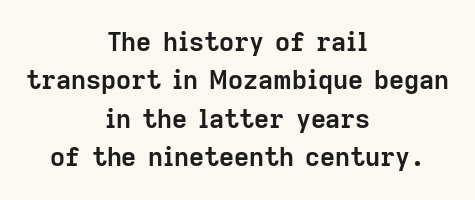
Q: Is the text bold? A: Yes.
Q: Is the text italic (slanted)? A: No, it is upright.
Q: Is the text underlined? A: No.
Q: How is the paragraph aligned? A: Centered.
Q: Is the spacing between letters normal or unusually wide? A: Normal.
Q: Is the spacing between lines tight, normal or loose? A: Normal.
